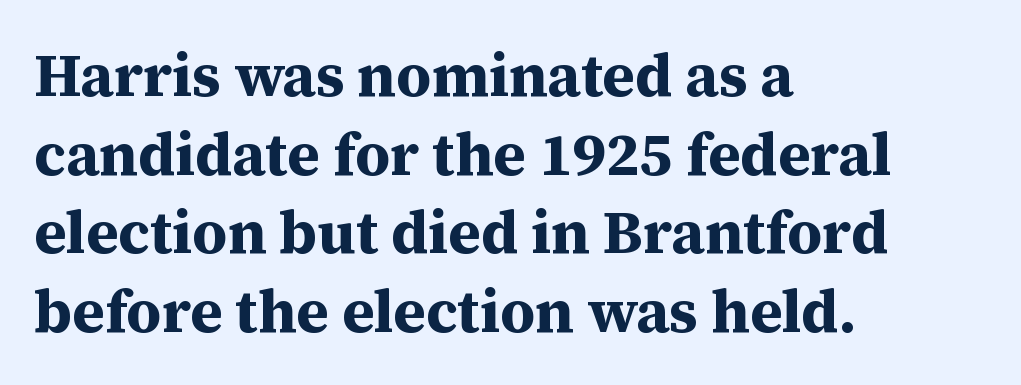
The image shows 60 px bold serif type, upright; set left-aligned, normal line spacing (1.31x), normal letter spacing, not underlined; medium stroke contrast and a medium x-height.
